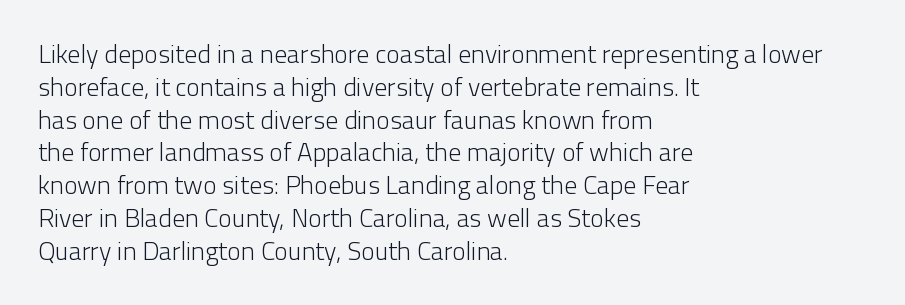
{"italic": "no", "bold": "no", "underline": "no", "align": "left", "line_spacing": "normal", "line_spacing_ratio": 1.26, "letter_spacing": "normal", "letter_spacing_em": 0.0, "glyph_px": 26}
